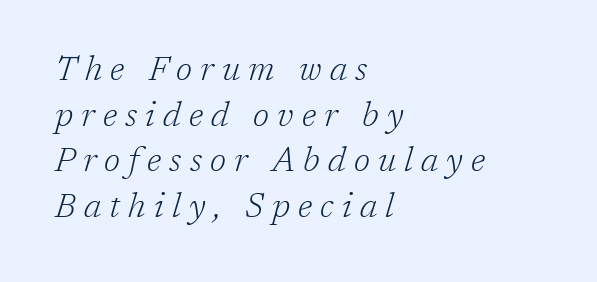
Layout note: lines flush left. These lines were composed using italics. The characters are drawn with everyday or finer stroke widths. The space directly below the letters is spotless. A serif font was chosen for this passage.
